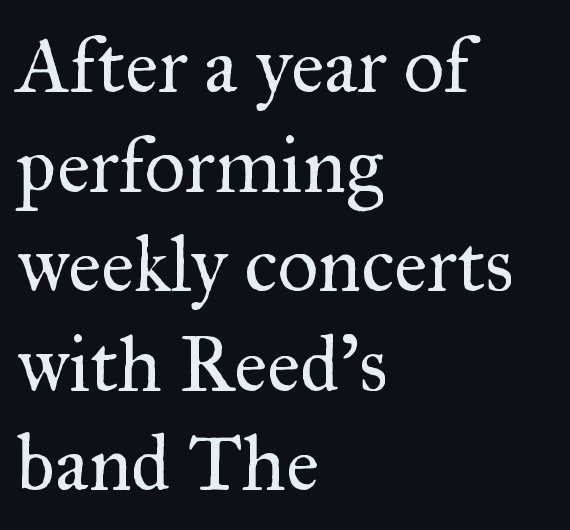
A typesetter would call this zero additional tracking. Glance below the letters and you will spot only blank space. The paragraph has a hard left edge and a soft right edge. How would I describe the line gaps? Plain and ordinary. The letters advance in unequal steps, a hallmark of proportional type.
